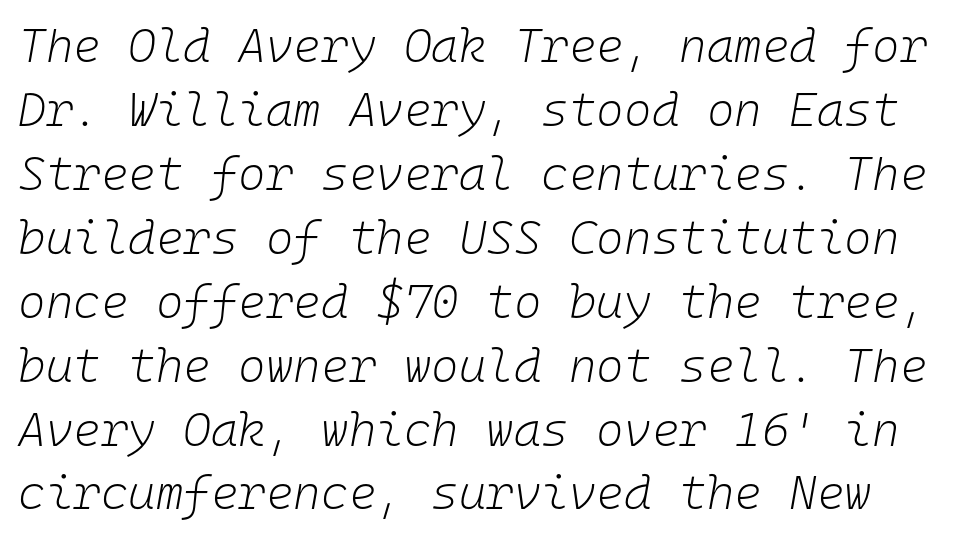
{"italic": "yes", "lean": "right", "slant_degrees": 10, "bold": "no", "weight": "light", "width": "normal", "stroke_contrast": "low", "x_height": "medium", "monospaced": "yes", "underline": "no", "line_spacing": "normal", "line_spacing_ratio": 1.36, "letter_spacing": "normal", "letter_spacing_em": 0.0, "glyph_px": 47}
